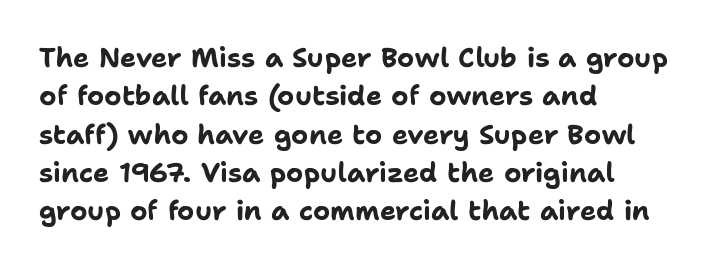
The image shows 27 px bold type, upright; set left-aligned, normal line spacing (1.42x), normal letter spacing, not underlined.
